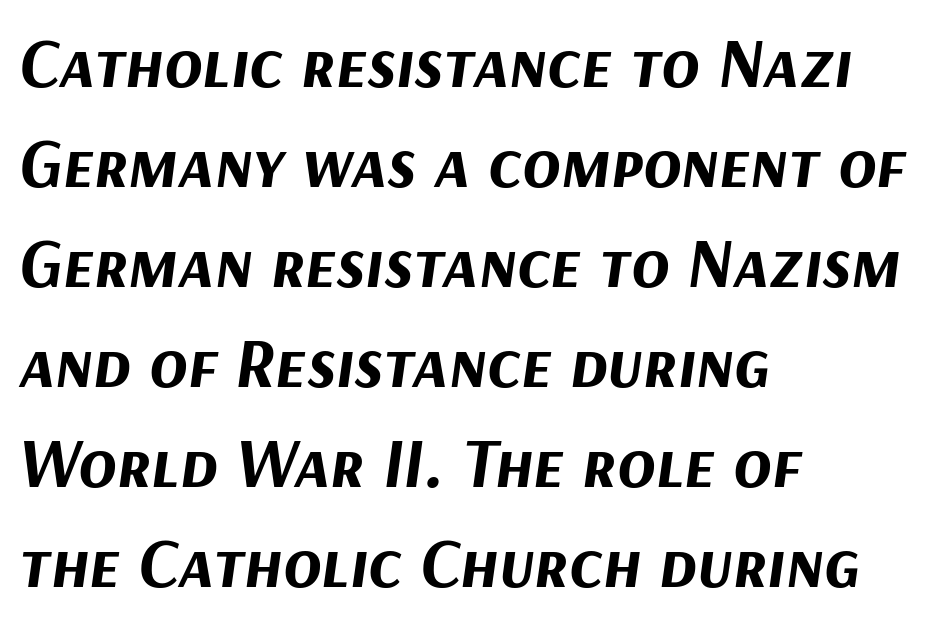
{"italic": "yes", "lean": "right", "slant_degrees": 9, "bold": "yes", "weight": "bold", "width": "normal", "stroke_contrast": "medium", "x_height": "medium", "monospaced": "no", "underline": "no", "align": "left", "line_spacing": "normal", "line_spacing_ratio": 1.43, "letter_spacing": "normal", "letter_spacing_em": 0.0, "glyph_px": 70}
